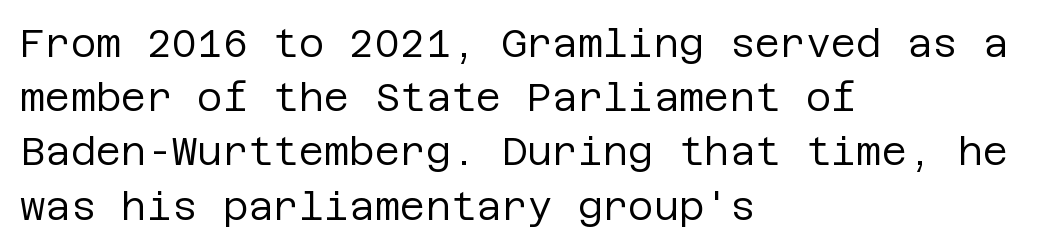
The image shows 39 px regular-weight sans-serif type, upright; set left-aligned, normal line spacing (1.39x), normal letter spacing, not underlined; low stroke contrast and a large x-height.
